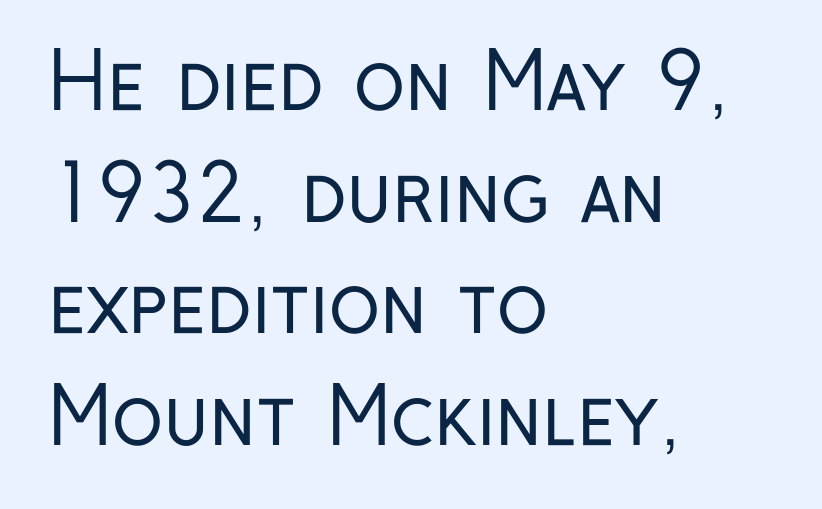
The image shows 77 px regular-weight, condensed sans-serif type, upright; set left-aligned, normal line spacing (1.45x), normal letter spacing, not underlined; low stroke contrast and a medium x-height.
